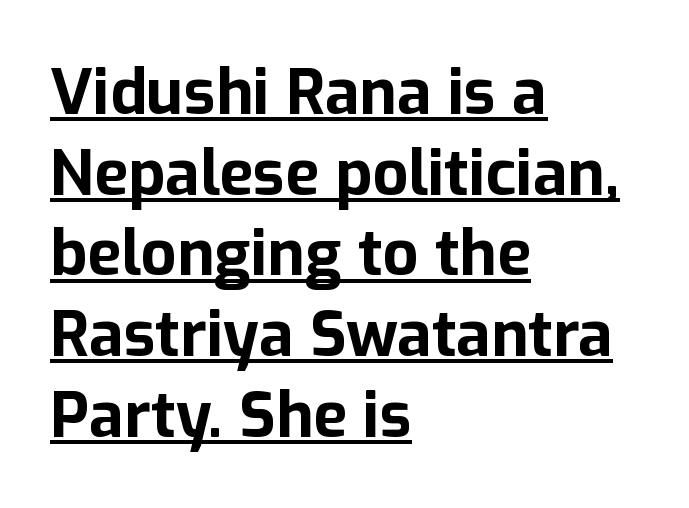
Underline: present. Pretty heavy lettering here — definitely bold. The letterforms sit shoulder to shoulder at normal distance. The text was rendered using a sans face with plain stroke endings.
